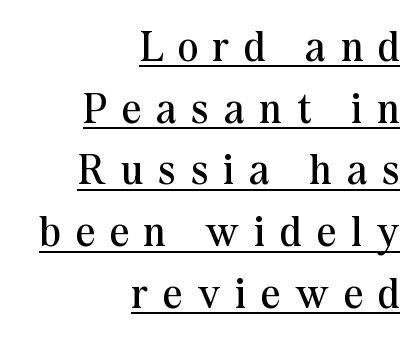
{"serif": "yes", "italic": "no", "bold": "no", "weight": "regular", "width": "normal", "stroke_contrast": "medium", "x_height": "medium", "monospaced": "no", "underline": "yes", "align": "right", "line_spacing": "normal", "line_spacing_ratio": 1.47, "letter_spacing": "wide", "letter_spacing_em": 0.37, "glyph_px": 42}
